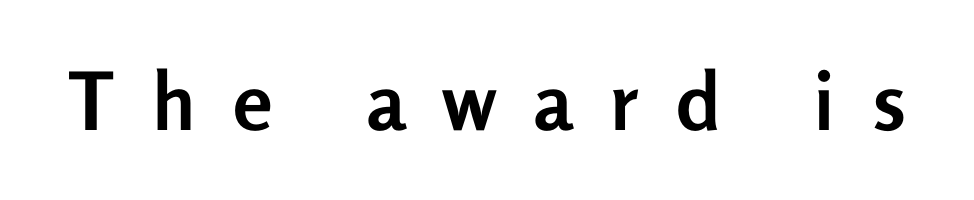
{"serif": "no", "italic": "no", "bold": "yes", "weight": "semibold", "width": "normal", "stroke_contrast": "low", "x_height": "medium", "monospaced": "no", "underline": "no", "letter_spacing": "wide", "letter_spacing_em": 0.47, "glyph_px": 80}
